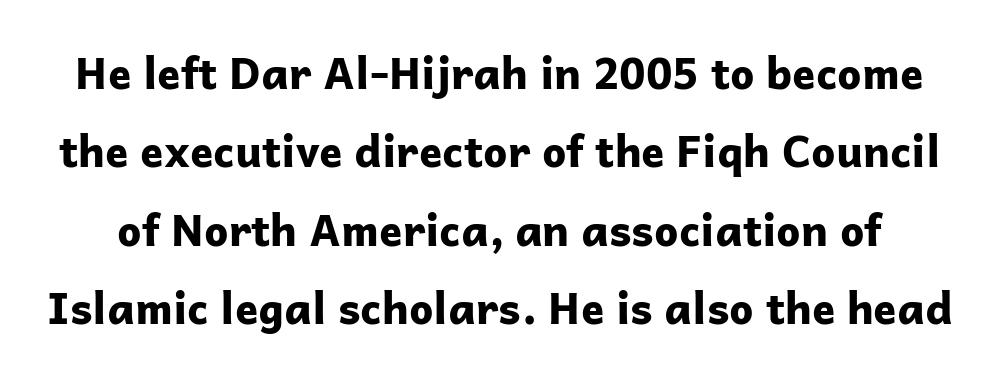
{"serif": "no", "italic": "no", "bold": "yes", "weight": "bold", "width": "normal", "stroke_contrast": "low", "x_height": "medium", "monospaced": "no", "underline": "no", "line_spacing_ratio": 1.82, "letter_spacing": "normal", "letter_spacing_em": 0.0, "glyph_px": 43}
